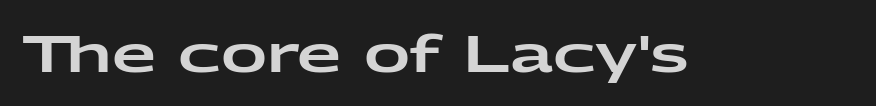
The specimen reads as upright at a glance. The space beneath each line is pristine and unruled. Note the varied advance widths — an 'i' is clearly narrower than an 'm'. The face used here is a sans, in the tradition of grotesques and geometrics. The face used here is rendered with its standard letterfit.
